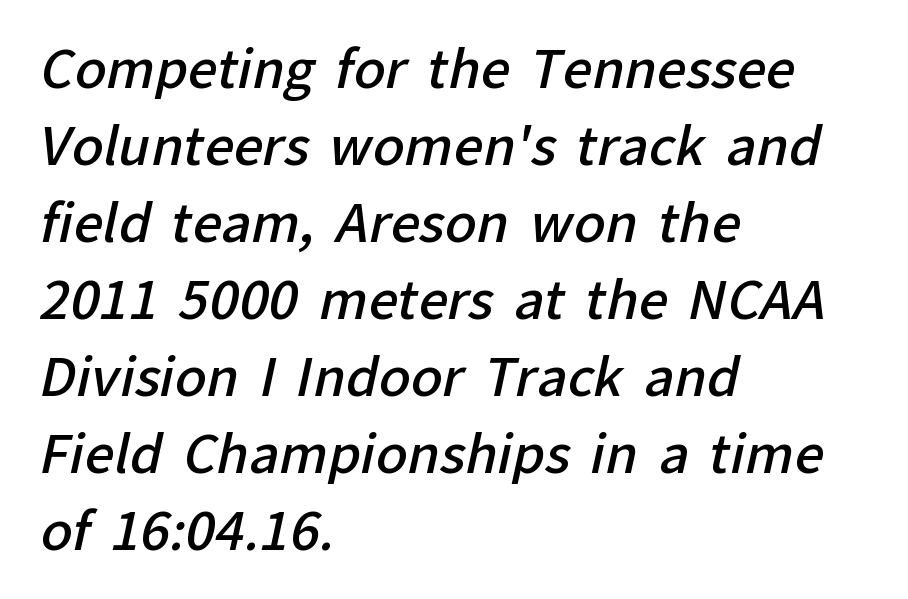
The image shows 52 px semibold sans-serif type; set left-aligned, normal line spacing (1.48x), normal letter spacing, not underlined; low stroke contrast and a medium x-height.
